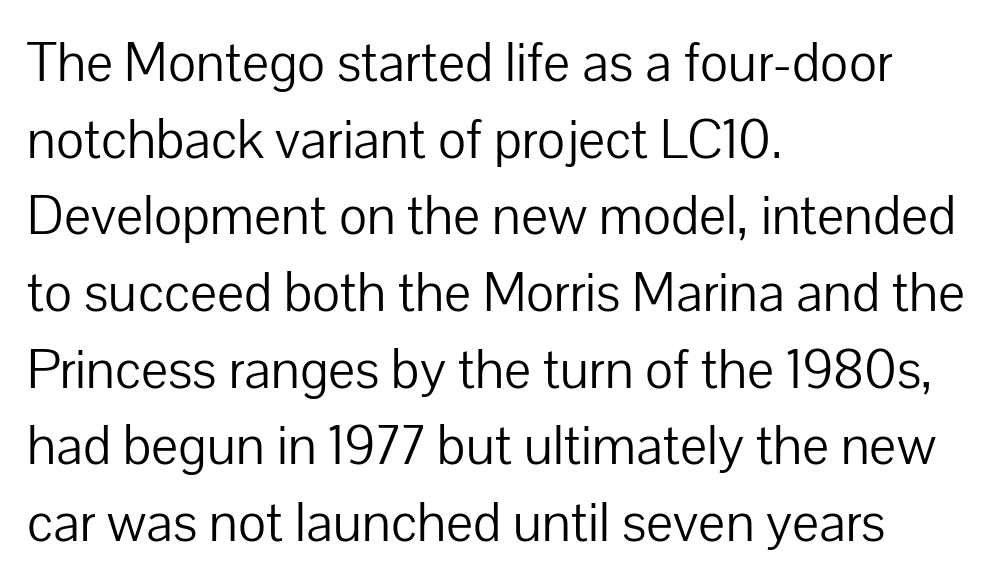
{"serif": "no", "italic": "no", "bold": "no", "weight": "light", "width": "normal", "stroke_contrast": "low", "x_height": "medium", "monospaced": "no", "underline": "no", "align": "left", "line_spacing": "normal", "line_spacing_ratio": 1.42, "letter_spacing": "normal", "letter_spacing_em": 0.0, "glyph_px": 54}
